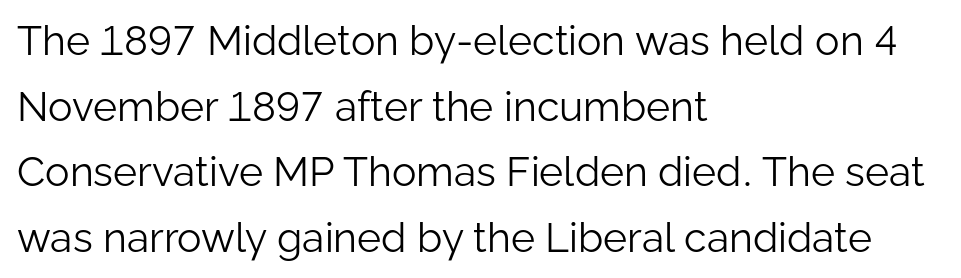
{"serif": "no", "italic": "no", "bold": "no", "weight": "light", "width": "normal", "stroke_contrast": "low", "x_height": "medium", "monospaced": "no", "underline": "no", "align": "left", "line_spacing": "normal", "line_spacing_ratio": 1.6, "letter_spacing": "normal", "letter_spacing_em": 0.0, "glyph_px": 41}
